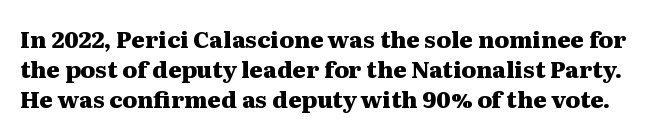
Q: Is the text bold? A: Yes.
Q: Is the text italic (slanted)? A: No, it is upright.
Q: Is the text underlined? A: No.
Q: Is the spacing between letters normal or unusually wide? A: Normal.
Q: Is the spacing between lines tight, normal or loose? A: Normal.
